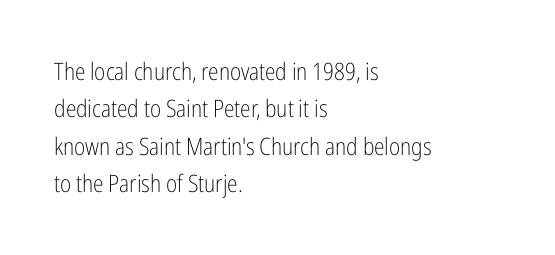
Q: Is the text bold? A: No.
Q: Is the text italic (slanted)? A: No, it is upright.
Q: Is the text underlined? A: No.
Q: How is the paragraph aligned? A: Left-aligned.
Q: Is the spacing between letters normal or unusually wide? A: Normal.
Q: Is the spacing between lines tight, normal or loose? A: Normal.
